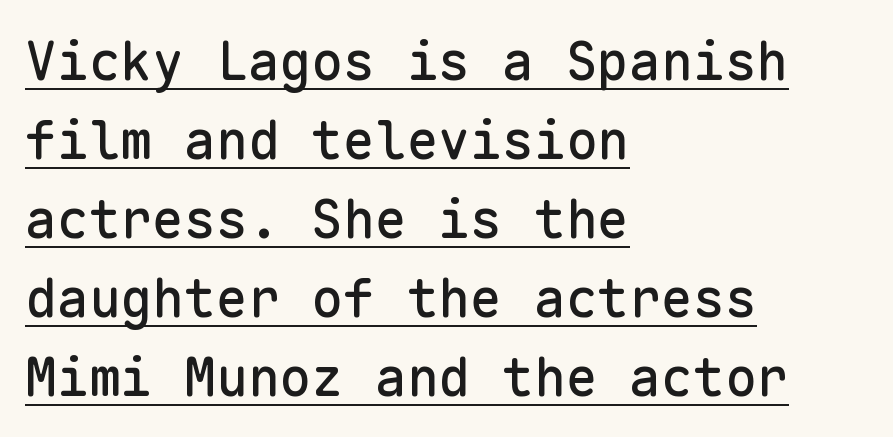
The image shows 53 px sans-serif type, upright, monospaced; set left-aligned, normal line spacing (1.49x), normal letter spacing, underlined; low stroke contrast and a medium x-height.
